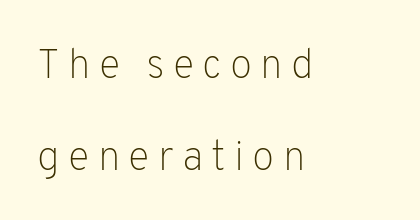
Is there much room between lines? Yes — plenty of vertical air separates them. If you drew a ruler down the left edge, every line would touch it. The letters stand upright; this is a roman face. The face used here is a sans, in the tradition of grotesques and geometrics. The rendering uses natural spacing where letterforms have individual widths.
